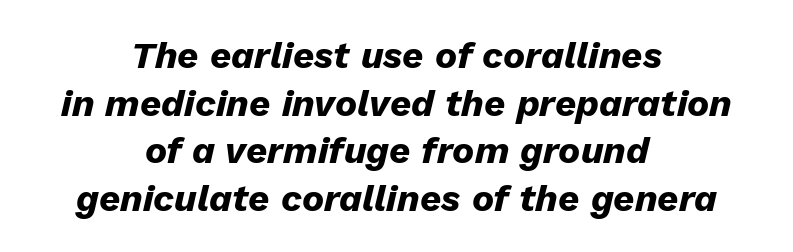
The image shows 37 px heavy type, italic (leaning right); set centered, normal line spacing (1.29x), normal letter spacing, not underlined; low stroke contrast and a medium x-height.
